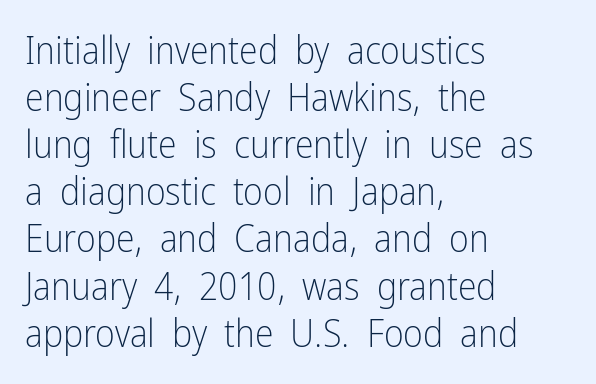
Q: Is the text bold? A: No.
Q: Is the text italic (slanted)? A: No, it is upright.
Q: Is the typeface a serif or a sans-serif typeface? A: Sans-serif.
Q: Is the text underlined? A: No.
Q: How is the paragraph aligned? A: Left-aligned.
Q: Is the spacing between letters normal or unusually wide? A: Normal.
Q: Width (condensed, normal, or wide)? A: Condensed.
Q: Stroke contrast? A: Low.
Q: x-height? A: Medium.
Q: Monospaced? A: No.
